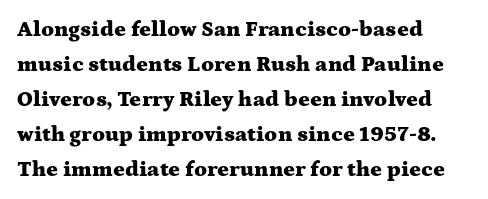
Horizontal bands of white between lines are of average thickness. The rendering keeps characters at their native spacing. Line beginnings align vertically; line endings do not. The font is running at its bold setting. No italicization has been applied; the sample stays upright.
